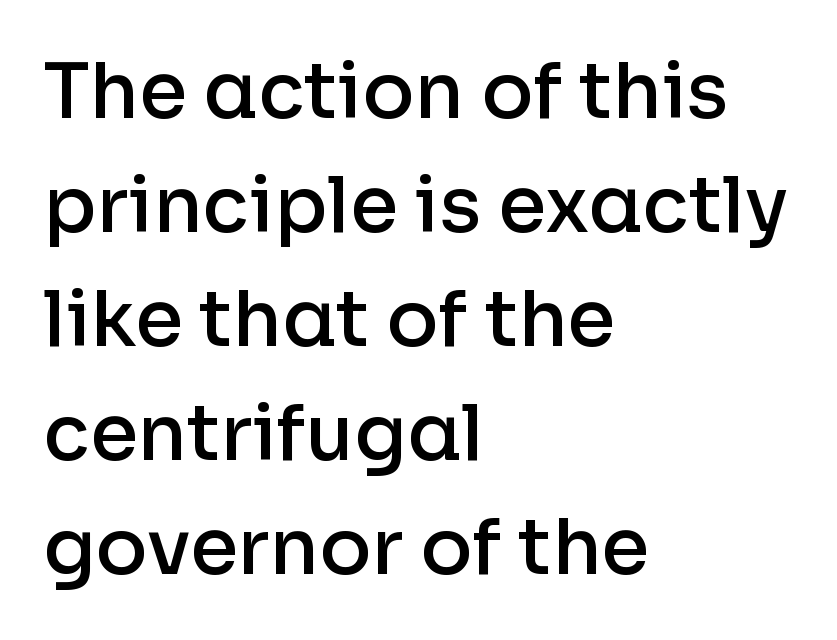
{"serif": "no", "italic": "no", "bold": "semi", "weight": "semibold", "width": "normal", "stroke_contrast": "low", "x_height": "medium", "monospaced": "no", "underline": "no", "align": "left", "line_spacing": "normal", "line_spacing_ratio": 1.48, "letter_spacing": "normal", "letter_spacing_em": 0.0, "glyph_px": 77}
